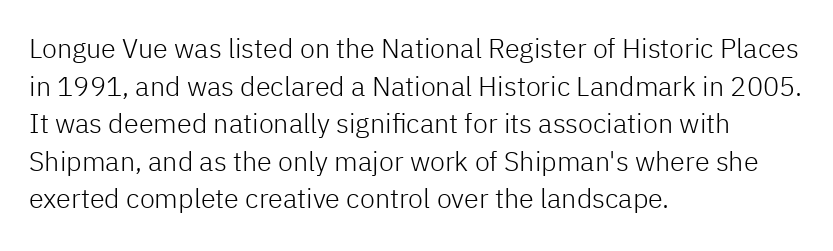
Q: Is the text bold? A: No.
Q: Is the text italic (slanted)? A: No, it is upright.
Q: Is the text underlined? A: No.
Q: How is the paragraph aligned? A: Left-aligned.
Q: Is the spacing between letters normal or unusually wide? A: Normal.
Q: Is the spacing between lines tight, normal or loose? A: Normal.
